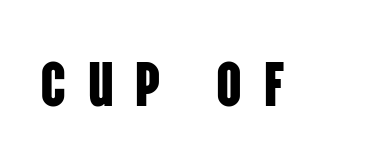
The image shows 63 px condensed sans-serif type, upright; set unusually wide letter spacing (+0.34 em), not underlined; low stroke contrast and a large x-height.
